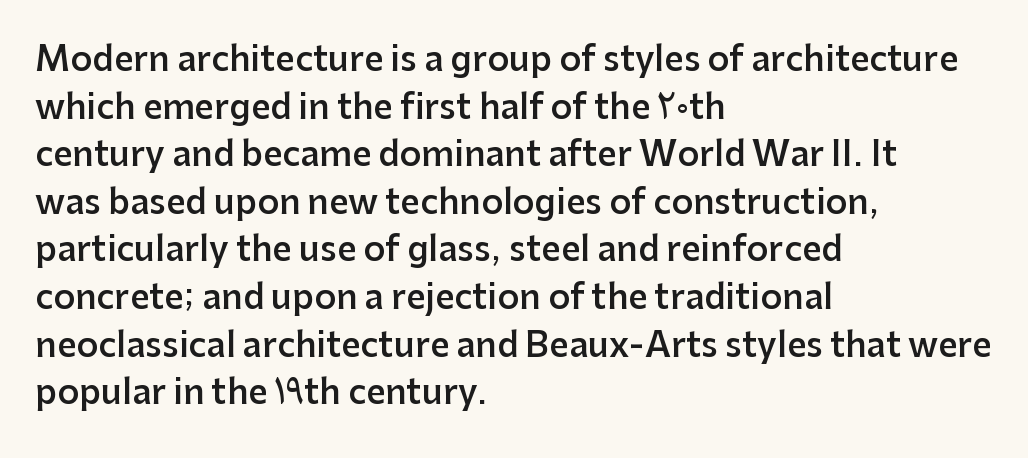
{"serif": "no", "italic": "no", "bold": "semi", "weight": "semibold", "width": "normal", "stroke_contrast": "low", "x_height": "medium", "monospaced": "no", "underline": "no", "align": "left", "line_spacing": "normal", "line_spacing_ratio": 1.4, "letter_spacing": "normal", "letter_spacing_em": 0.0, "glyph_px": 34}
